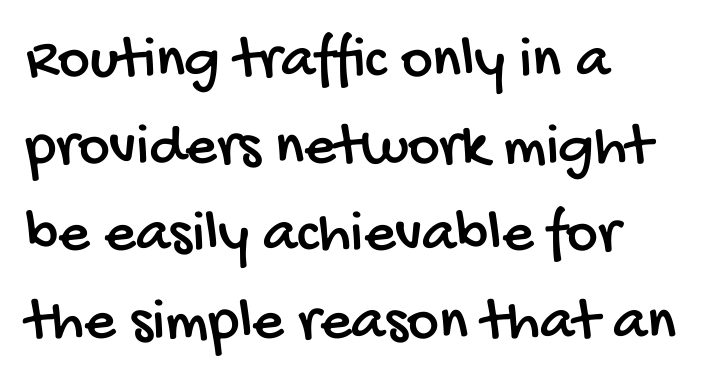
The image shows 61 px condensed sans-serif type; set left-aligned, normal line spacing (1.43x), normal letter spacing, not underlined; low stroke contrast and a large x-height.
